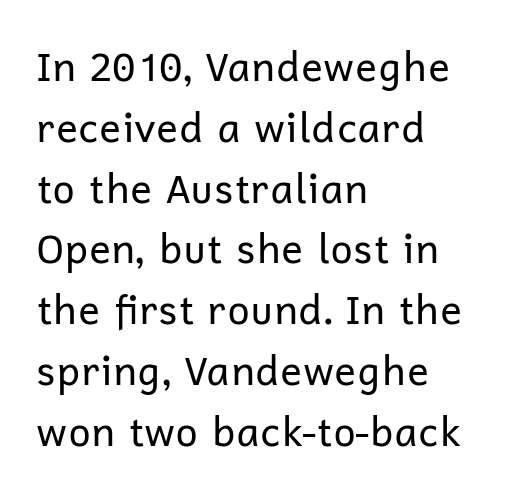
{"serif": "no", "italic": "no", "bold": "no", "weight": "regular", "width": "normal", "stroke_contrast": "low", "x_height": "medium", "monospaced": "no", "underline": "no", "align": "left", "line_spacing": "normal", "line_spacing_ratio": 1.52, "letter_spacing": "normal", "letter_spacing_em": 0.0, "glyph_px": 40}
